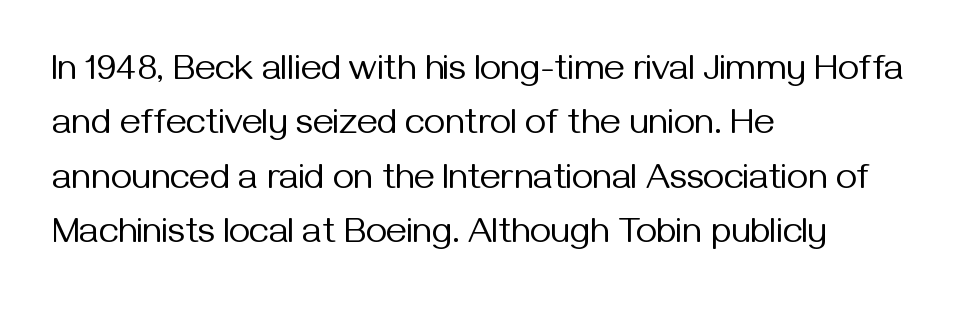
The image shows 36 px regular-weight sans-serif type, upright; set left-aligned, normal line spacing (1.51x), normal letter spacing, not underlined; medium stroke contrast and a medium x-height.
